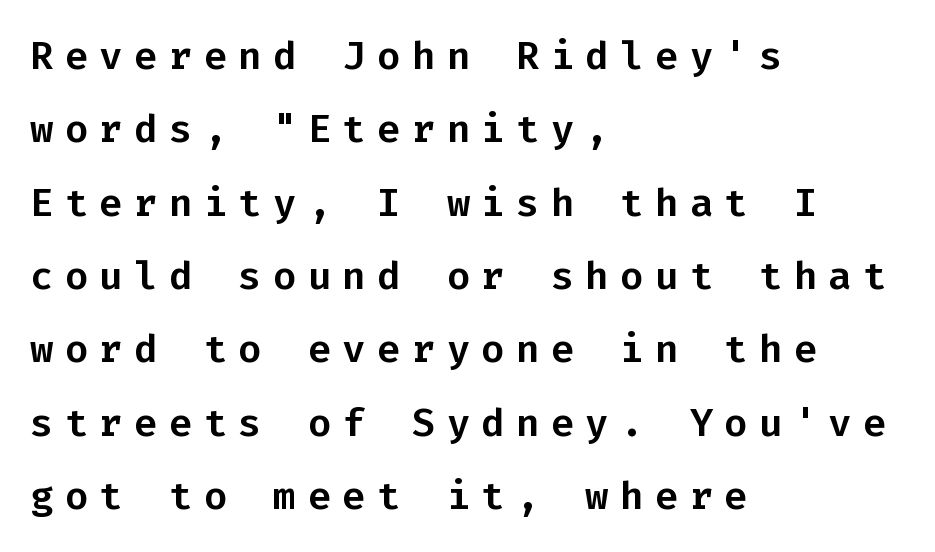
The font's upright variant was chosen for this text. Short and long lines alike share a common starting point at left. Tracking value appears strongly positive — letters spread wide. Just letters on the line, the space beneath them empty.
